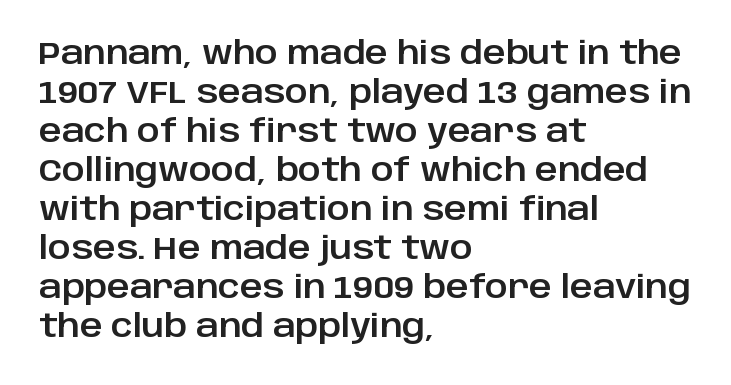
Q: Is the text italic (slanted)? A: No, it is upright.
Q: Is the typeface a serif or a sans-serif typeface? A: Sans-serif.
Q: Is the text underlined? A: No.
Q: How is the paragraph aligned? A: Left-aligned.
Q: Is the spacing between letters normal or unusually wide? A: Normal.
Q: Is the spacing between lines tight, normal or loose? A: Normal.
Q: Width (condensed, normal, or wide)? A: Normal.
Q: Stroke contrast? A: Low.
Q: x-height? A: Large.
Q: Monospaced? A: No.
